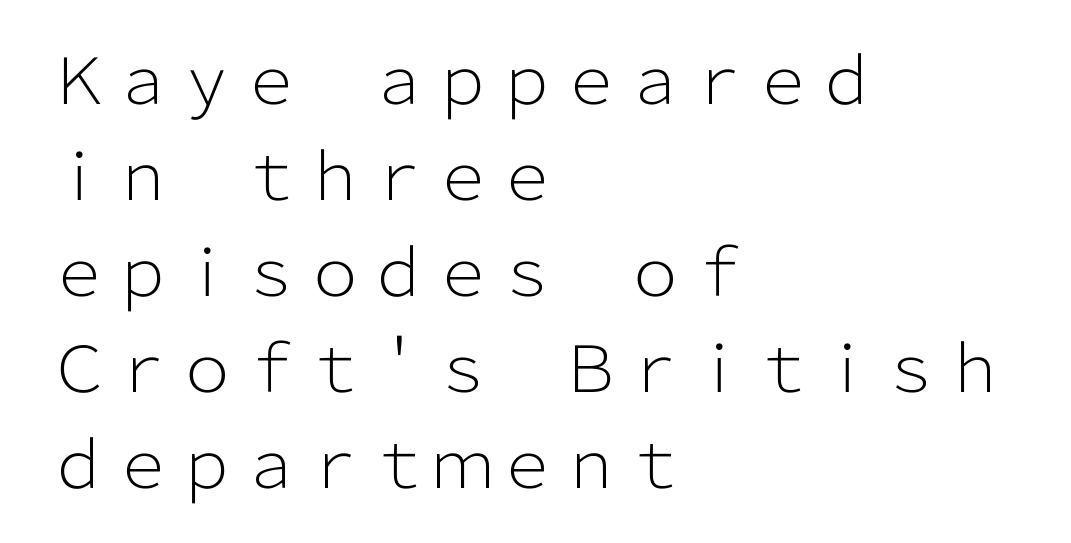
The passage shown is typed in a proportional face where columns would drift. The ragged edge is on the right, which tells us the setting is flush left. Glyph-to-glyph distance matches everyday printed text. Font category for this specimen: sans-serif. Notice how descenders clear the ascenders below comfortably — that's standard leading. Compared with a typical body face, this is equally light or lighter still.
